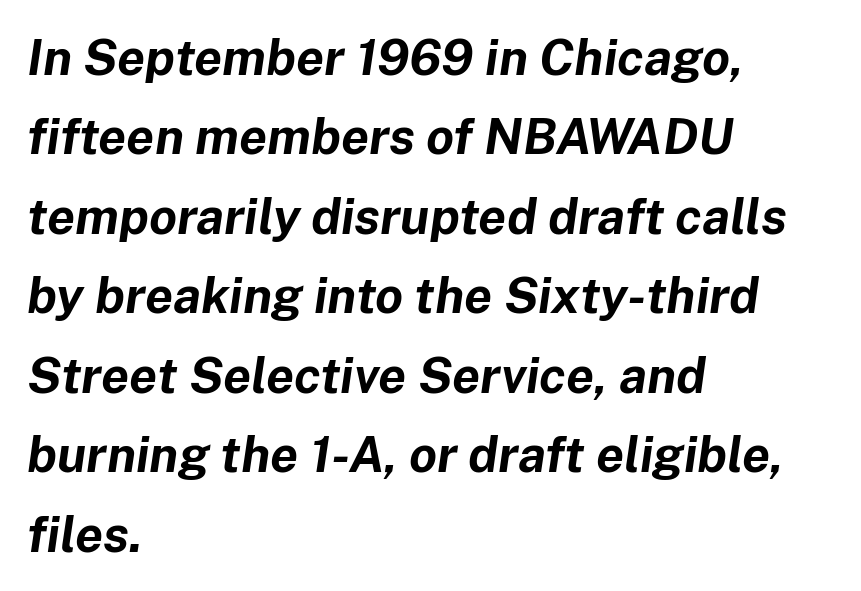
Q: Is the text bold? A: Yes.
Q: Is the text italic (slanted)? A: Yes, it leans right by about 8 degrees.
Q: Is the text underlined? A: No.
Q: How is the paragraph aligned? A: Left-aligned.
Q: Is the spacing between letters normal or unusually wide? A: Normal.
Q: Is the spacing between lines tight, normal or loose? A: Normal.
Q: Width (condensed, normal, or wide)? A: Normal.
Q: Stroke contrast? A: Low.
Q: x-height? A: Medium.
Q: Monospaced? A: No.
